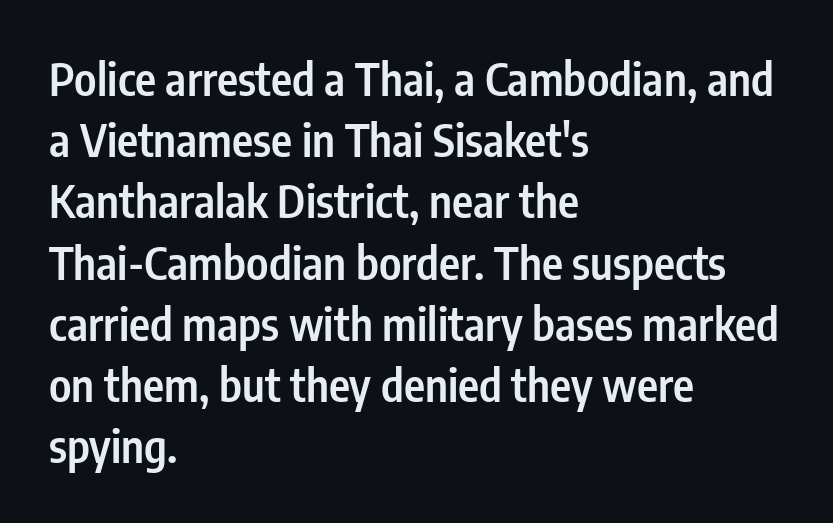
The image shows 45 px semibold, condensed sans-serif type, upright; set left-aligned, normal line spacing (1.36x), normal letter spacing, not underlined; low stroke contrast and a medium x-height.
